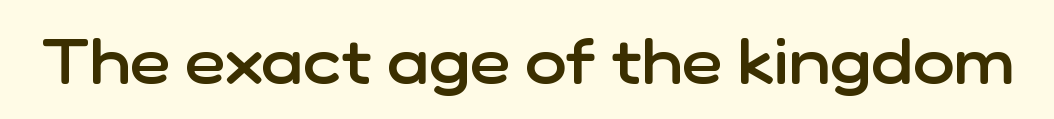
The image shows 63 px semibold sans-serif type, upright; set normal letter spacing, not underlined; low stroke contrast and a medium x-height.
